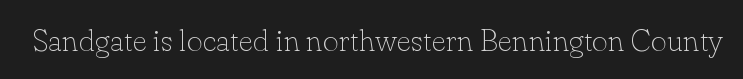
{"serif": "yes", "italic": "no", "bold": "no", "weight": "thin", "width": "normal", "stroke_contrast": "low", "x_height": "small", "monospaced": "no", "underline": "no", "letter_spacing": "normal", "letter_spacing_em": 0.0, "glyph_px": 31}
